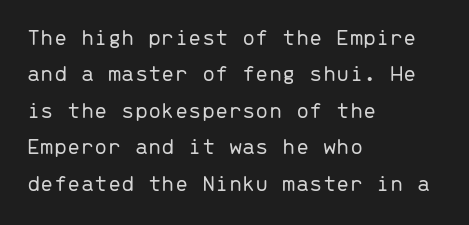
The image shows 24 px text type, upright; set left-aligned, normal line spacing (1.52x), normal letter spacing, not underlined.
